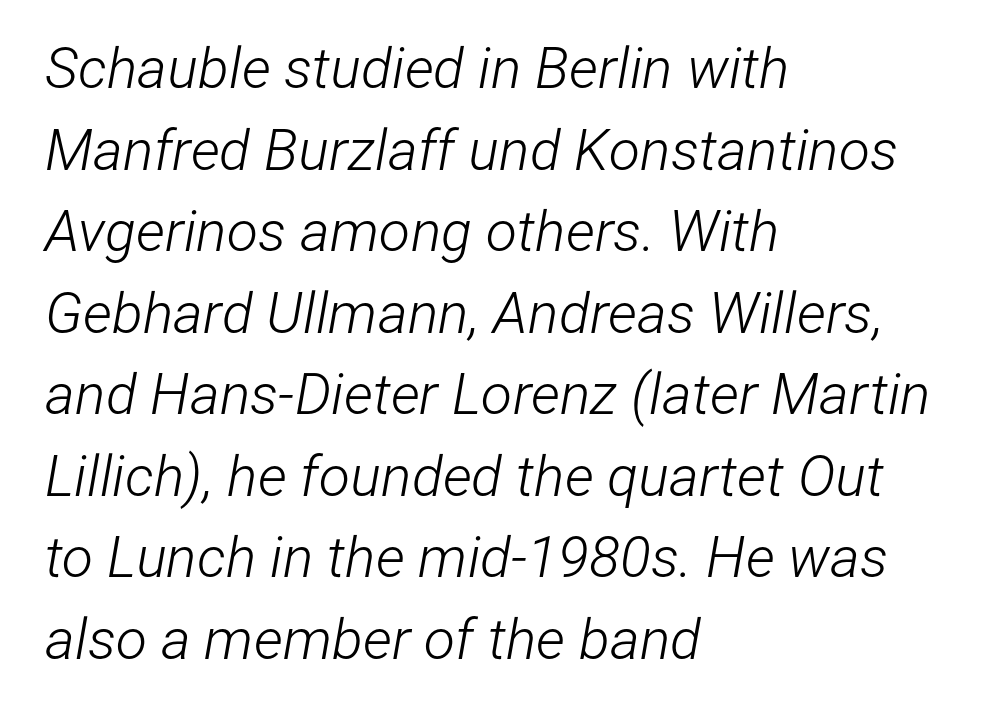
{"italic": "yes", "lean": "right", "slant_degrees": 12, "bold": "no", "weight": "light", "width": "condensed", "stroke_contrast": "low", "x_height": "medium", "monospaced": "no", "underline": "no", "align": "left", "line_spacing": "normal", "line_spacing_ratio": 1.43, "letter_spacing": "normal", "letter_spacing_em": 0.0, "glyph_px": 57}
